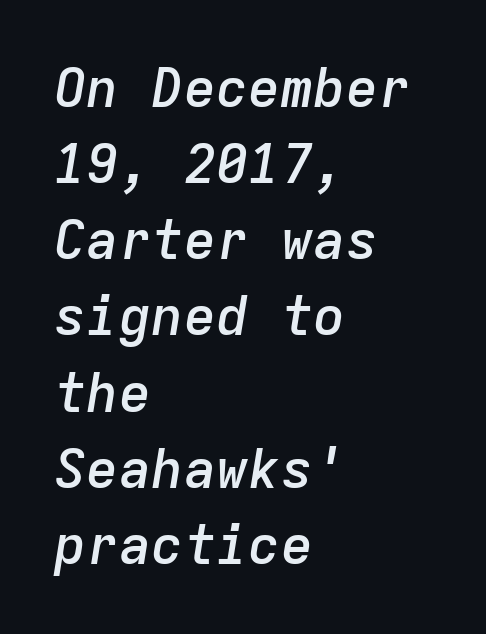
The image shows 54 px semibold type, italic (leaning right), monospaced; set left-aligned, normal line spacing (1.41x), normal letter spacing, not underlined; low stroke contrast and a medium x-height.
